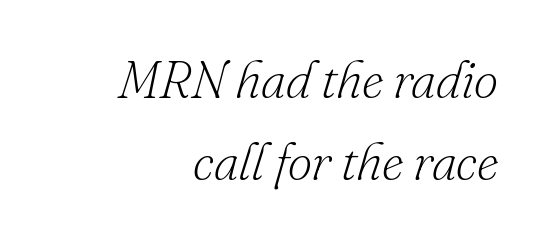
The image shows 53 px light serif type, italic (leaning right); set right-aligned, normal line spacing (1.54x), normal letter spacing, not underlined; low stroke contrast and a small x-height.
